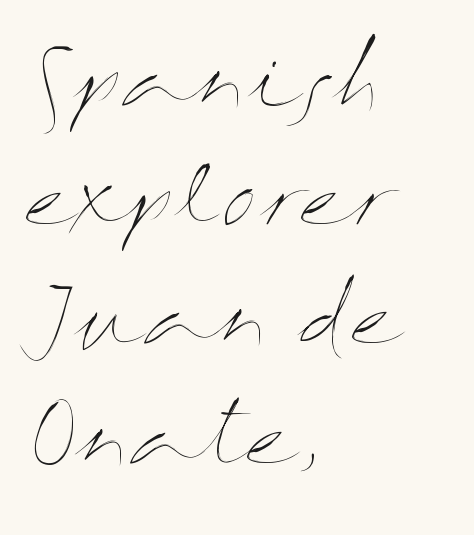
{"bold": "no", "weight": "thin", "width": "wide", "stroke_contrast": "medium", "x_height": "medium", "monospaced": "no", "underline": "no", "align": "left", "line_spacing": "normal", "line_spacing_ratio": 1.49, "letter_spacing": "normal", "letter_spacing_em": 0.0, "glyph_px": 80}
